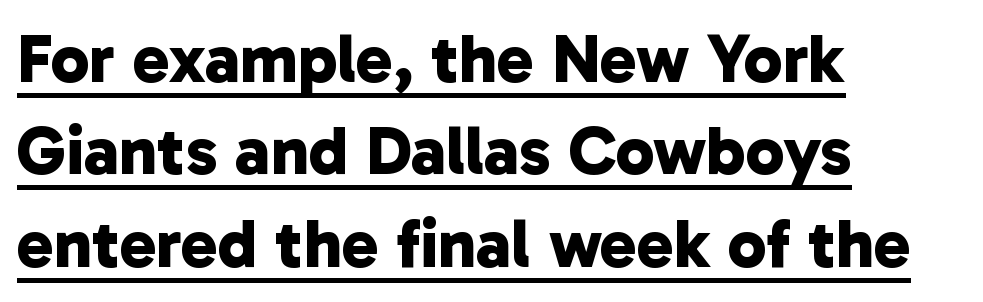
Regarding leading, the lines here are spaced in the standard way. Looks like regular typesetting: each glyph gets only the width it needs. Each glyph is drawn with heavy, bold strokes. Has an underline been added? It has. A classic flush-left, rag-right setting is used for this passage.
